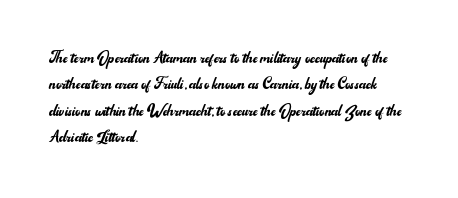
The image shows 20 px text type; set left-aligned, normal line spacing (1.32x), normal letter spacing, not underlined.
